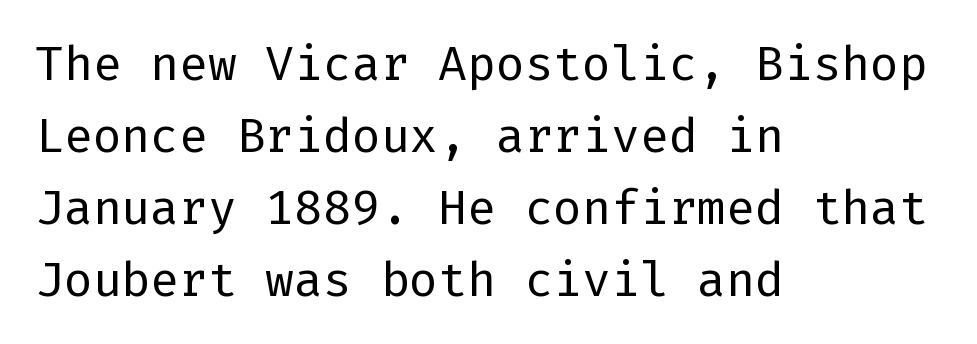
Q: Is the text bold? A: No.
Q: Is the text italic (slanted)? A: No, it is upright.
Q: Is the typeface a serif or a sans-serif typeface? A: Sans-serif.
Q: Is the text underlined? A: No.
Q: How is the paragraph aligned? A: Left-aligned.
Q: Is the spacing between letters normal or unusually wide? A: Normal.
Q: Is the spacing between lines tight, normal or loose? A: Normal.
Q: Width (condensed, normal, or wide)? A: Normal.
Q: Stroke contrast? A: Low.
Q: x-height? A: Medium.
